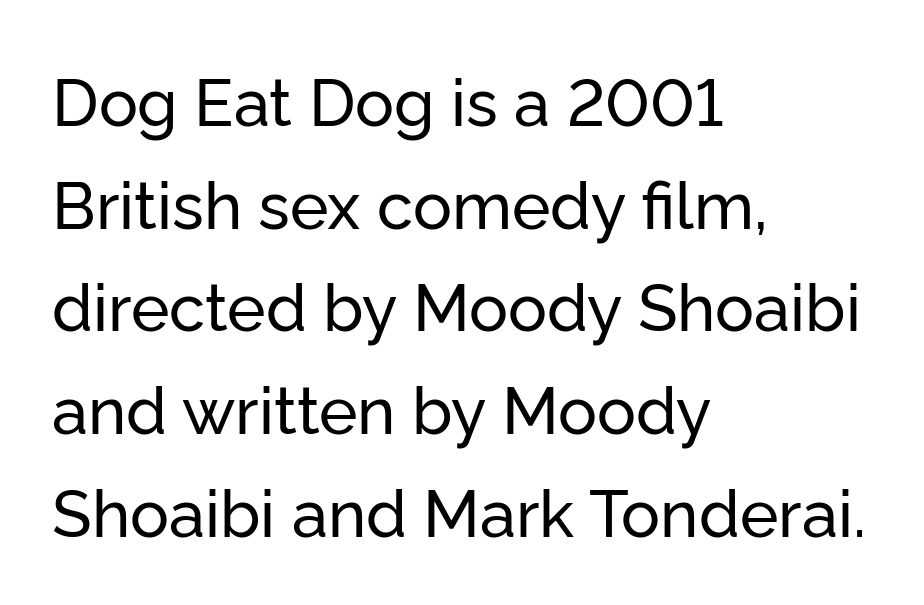
Is the letter spacing exaggerated? No — it looks like the ordinary default. This sample is left-justified, so line endings fall wherever the words run out. Has an underline been added? It has not. Looks like regular typesetting: each glyph gets only the width it needs. Posture: vertical. Vertically, the passage feels balanced, rows spaced as you'd expect.
